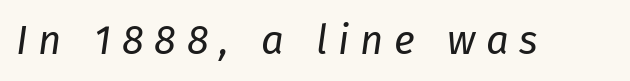
The image shows 40 px regular-weight type, italic (leaning right); set unusually wide letter spacing (+0.27 em), not underlined; low stroke contrast and a medium x-height.
